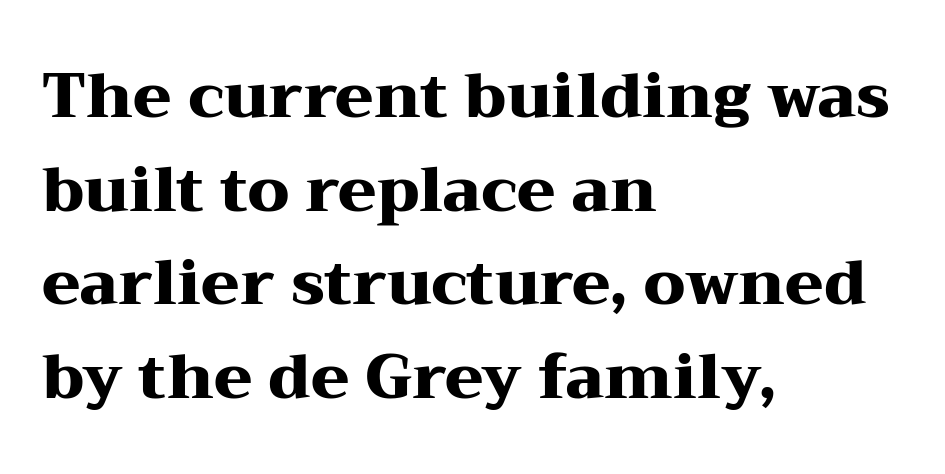
Is the letter spacing exaggerated? No — it looks like the ordinary default. Typeset ragged right — the left edge is the straight one. Set as a true bold cut, around the 700 mark. Descender tails drop into unmarked territory.
